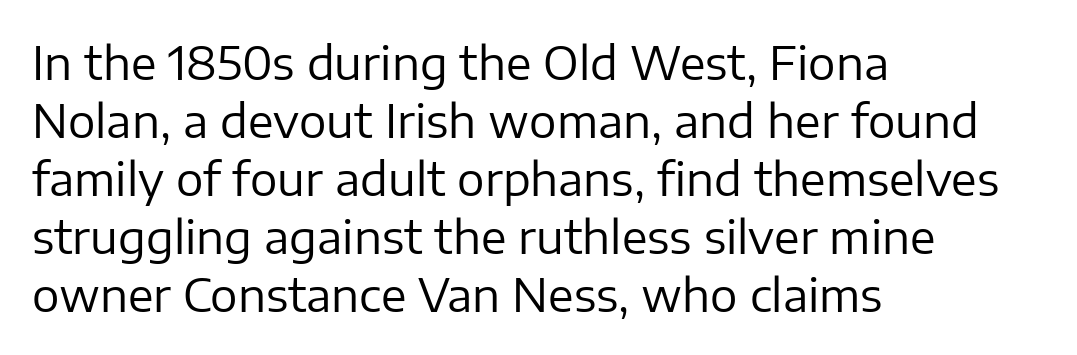
{"serif": "no", "italic": "no", "bold": "no", "weight": "regular", "width": "normal", "stroke_contrast": "low", "x_height": "medium", "monospaced": "no", "underline": "no", "align": "left", "line_spacing": "normal", "line_spacing_ratio": 1.26, "letter_spacing": "normal", "letter_spacing_em": 0.0, "glyph_px": 46}
